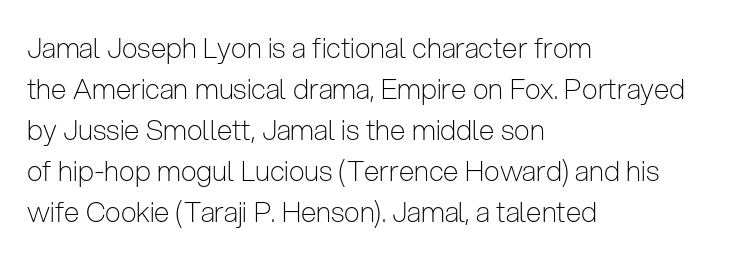
Q: Is the text bold? A: No.
Q: Is the text italic (slanted)? A: No, it is upright.
Q: Is the typeface a serif or a sans-serif typeface? A: Sans-serif.
Q: Is the text underlined? A: No.
Q: How is the paragraph aligned? A: Left-aligned.
Q: Is the spacing between letters normal or unusually wide? A: Normal.
Q: Is the spacing between lines tight, normal or loose? A: Normal.
Q: Width (condensed, normal, or wide)? A: Condensed.
Q: Stroke contrast? A: Low.
Q: x-height? A: Medium.
Q: Monospaced? A: No.
